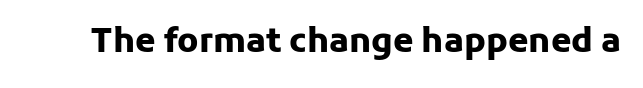
{"serif": "no", "italic": "no", "bold": "yes", "weight": "heavy", "width": "normal", "stroke_contrast": "low", "x_height": "medium", "monospaced": "no", "underline": "no", "letter_spacing": "normal", "letter_spacing_em": 0.0, "glyph_px": 33}
